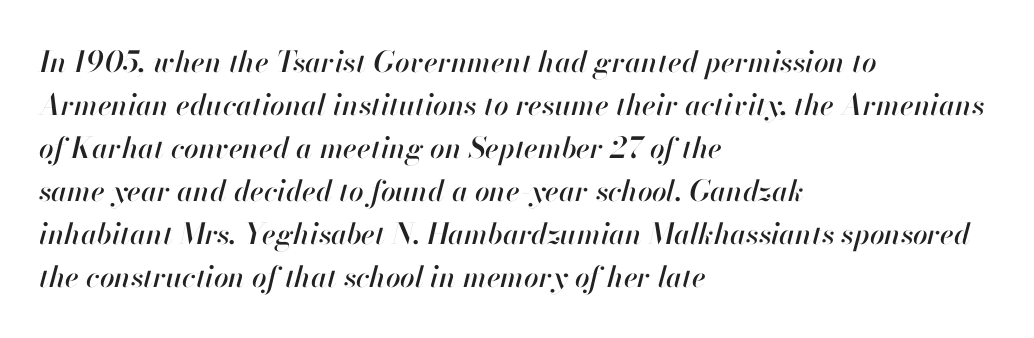
Just letters on the line, the space beneath them empty. The face used here has a pronounced slope to its letters. The text block is weighted toward the left margin, trailing off unevenly rightward. This sample keeps an unexceptional amount of space between lines.
